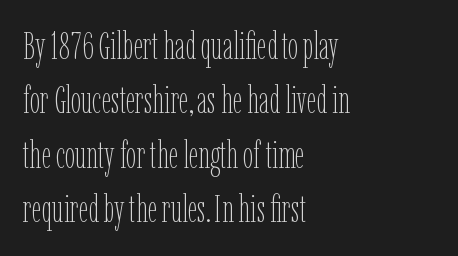
Every character sits straight up, as roman type does. Anything drawn beneath the words? Only blank space. Spacing between characters is what you'd get straight out of the box. A quiet, ordinary-to-light weight characterises the typeface.
